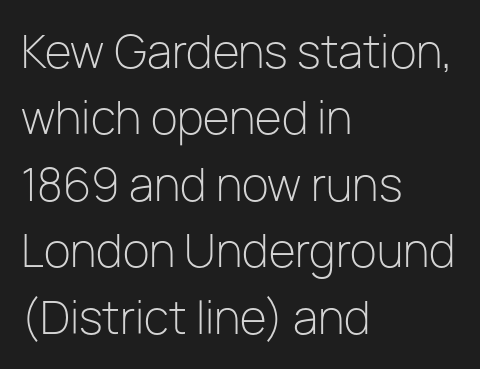
The image shows 44 px light sans-serif type, upright; set left-aligned, normal line spacing (1.51x), normal letter spacing, not underlined; low stroke contrast and a medium x-height.
